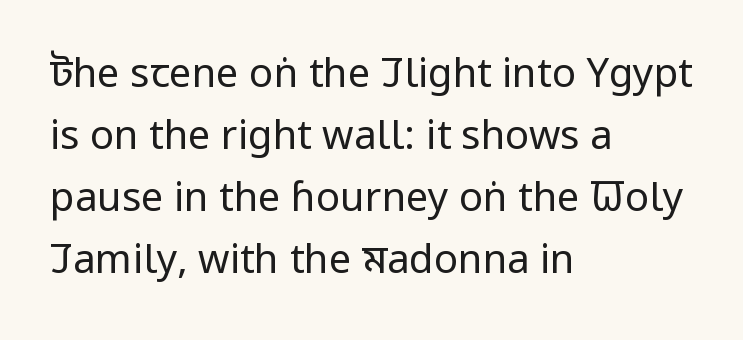
The image shows 40 px regular-weight, condensed sans-serif type, upright; set left-aligned, normal line spacing (1.55x), normal letter spacing, not underlined; low stroke contrast and a large x-height.
